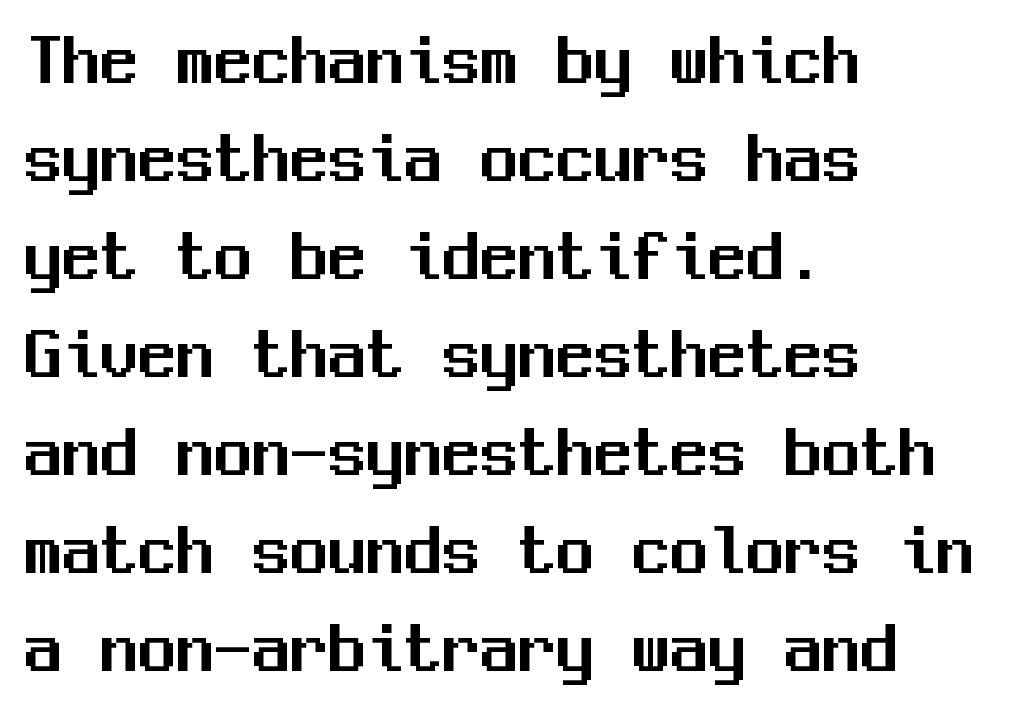
If you measured baseline to baseline, you'd find a middling distance. Descenders are the only things crossing below the line. Tracking here is standard; glyphs follow each other at the usual distance. Fixed-width glyphs throughout — classic coding-font behaviour. The rendering shows plain stroke endings on the letterforms — a sans-serif design.
